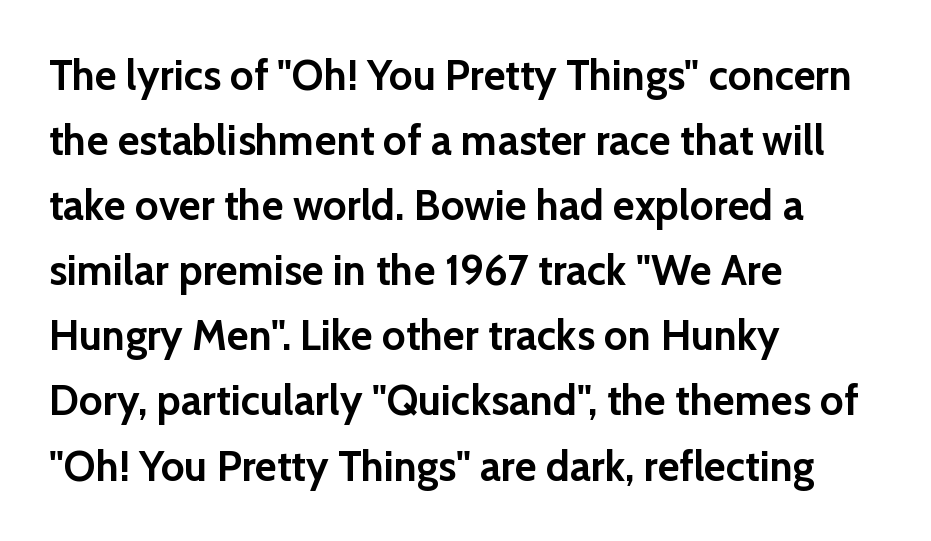
{"serif": "no", "italic": "no", "bold": "yes", "weight": "semibold", "width": "normal", "stroke_contrast": "low", "x_height": "medium", "monospaced": "no", "underline": "no", "align": "left", "line_spacing": "normal", "line_spacing_ratio": 1.55, "letter_spacing": "normal", "letter_spacing_em": 0.0, "glyph_px": 42}
